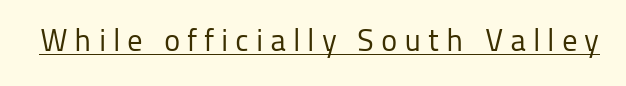
These lines are composed in type without serifs. Each letter keeps its own natural width here, so spacing adapts to shape. The cut favours lightness, reaching ordinary text weight at its darkest. Every stem runs plumb, perpendicular to the baseline. Caption: expanded tracking, letters set apart. Underlining? Definitely there.
